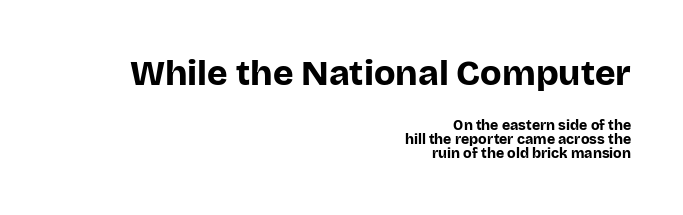
{"serif": "no", "italic": "no", "bold": "yes", "weight": "bold", "width": "normal", "stroke_contrast": "low", "x_height": "large", "monospaced": "no", "underline": "no", "align": "right", "line_spacing": "tight", "line_spacing_ratio": 1.02, "letter_spacing": "normal", "letter_spacing_em": 0.0, "larger_block": "first", "size_ratio": 2.5, "glyph_px": 35}
